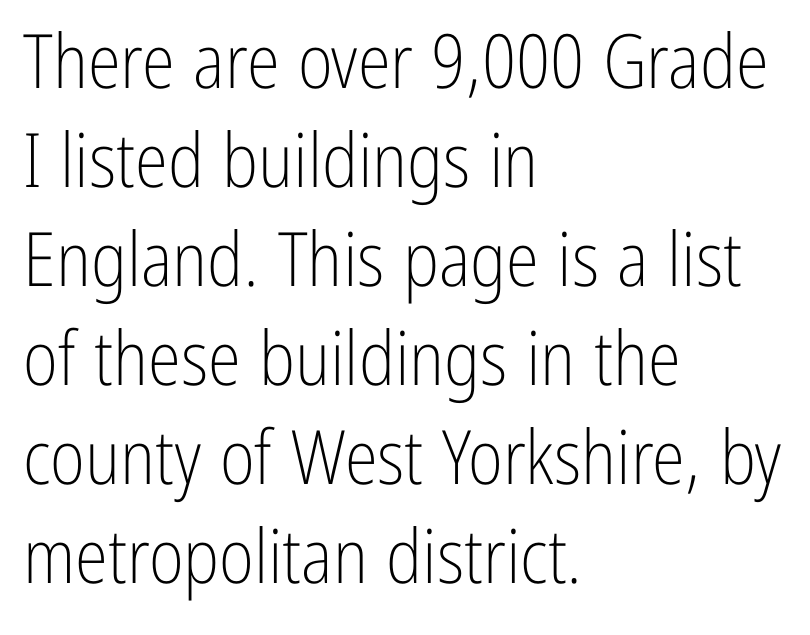
The image shows 75 px light, condensed sans-serif type, upright; set left-aligned, normal line spacing (1.32x), normal letter spacing, not underlined; low stroke contrast and a medium x-height.
